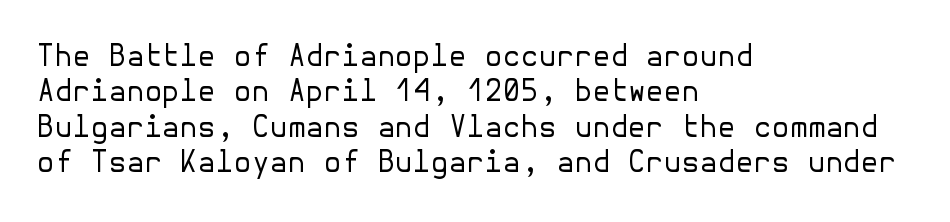
{"serif": "no", "italic": "no", "bold": "no", "weight": "regular", "width": "normal", "stroke_contrast": "low", "x_height": "medium", "underline": "no", "align": "left", "line_spacing_ratio": 1.22, "letter_spacing": "normal", "letter_spacing_em": 0.0, "glyph_px": 29}
